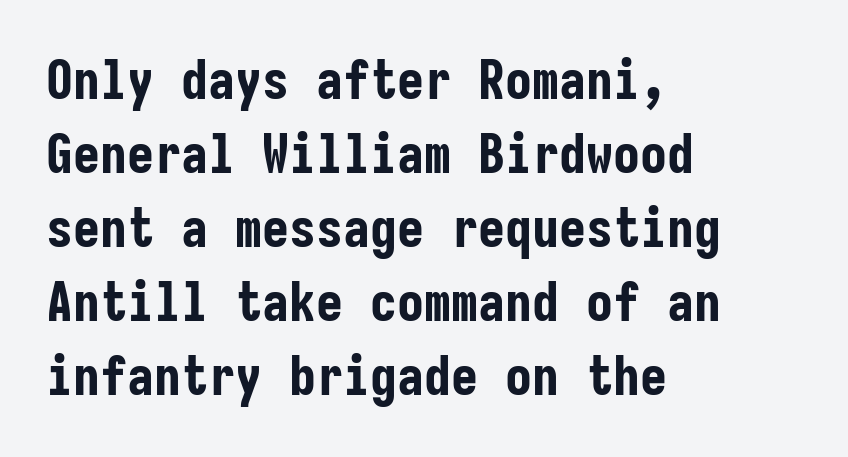
Q: Is the text bold? A: Yes.
Q: Is the text italic (slanted)? A: No, it is upright.
Q: Is the typeface a serif or a sans-serif typeface? A: Sans-serif.
Q: Is the text underlined? A: No.
Q: How is the paragraph aligned? A: Left-aligned.
Q: Is the spacing between letters normal or unusually wide? A: Normal.
Q: Is the spacing between lines tight, normal or loose? A: Normal.
Q: Width (condensed, normal, or wide)? A: Condensed.
Q: Stroke contrast? A: Low.
Q: x-height? A: Medium.
Q: Monospaced? A: Yes.
